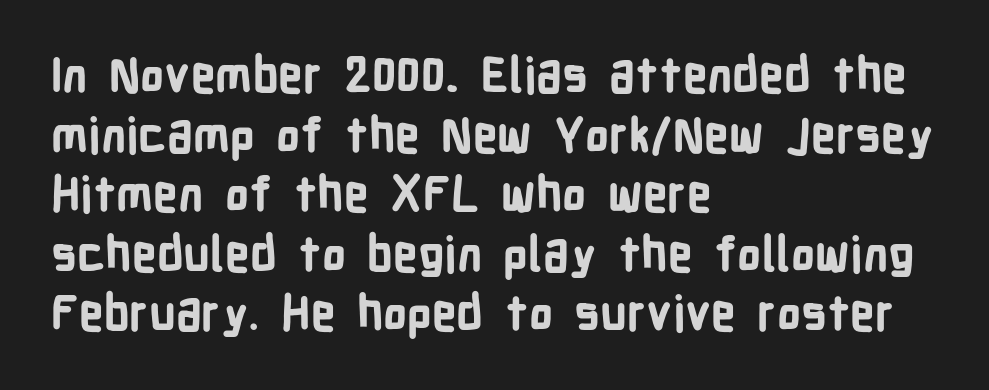
The image shows 48 px bold, condensed sans-serif type, upright; set left-aligned, line spacing 1.24x, normal letter spacing, not underlined; low stroke contrast and a medium x-height.
